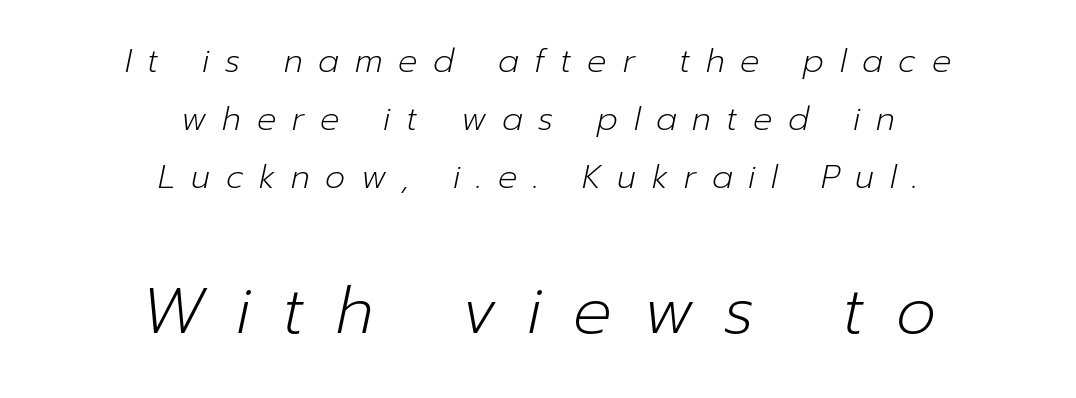
Q: Is the text bold? A: No.
Q: Is the text italic (slanted)? A: Yes, it leans right by about 12 degrees.
Q: Is the text underlined? A: No.
Q: How is the paragraph aligned? A: Centered.
Q: Is the spacing between letters normal or unusually wide? A: Unusually wide.
Q: Which block of text is set in a larger size, the first (top) or the second (bottom)? A: The second (bottom) one.
Q: Width (condensed, normal, or wide)? A: Normal.
Q: Stroke contrast? A: Low.
Q: x-height? A: Medium.
Q: Monospaced? A: No.
